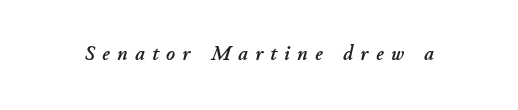
The glyphs look as if they've been sheared to an angle. What stands out about the letter spacing? Its width — letters are far apart. The glyphs are unaccompanied by any horizontal stroke below them.
